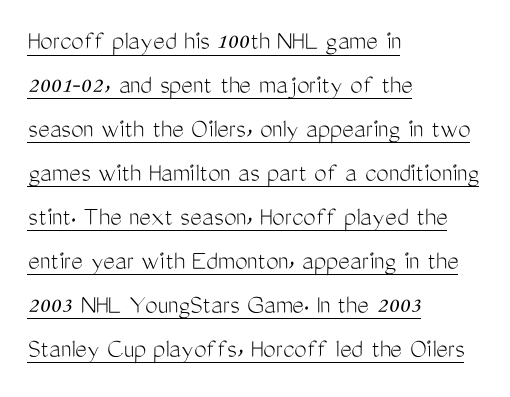
{"serif": "no", "italic": "no", "bold": "no", "weight": "light", "width": "condensed", "stroke_contrast": "medium", "x_height": "medium", "monospaced": "no", "underline": "yes", "align": "left", "line_spacing": "normal", "line_spacing_ratio": 1.57, "letter_spacing": "normal", "letter_spacing_em": 0.0, "glyph_px": 28}
